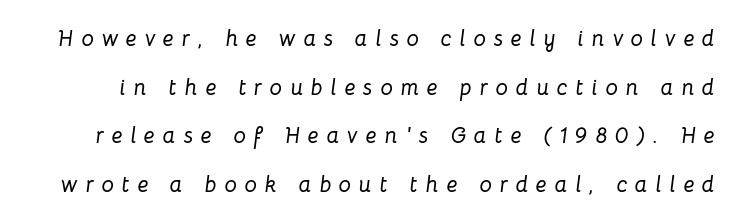
The image shows 22 px text type, italic (leaning right); set loose line spacing (2.21x), unusually wide letter spacing (+0.36 em), not underlined.
